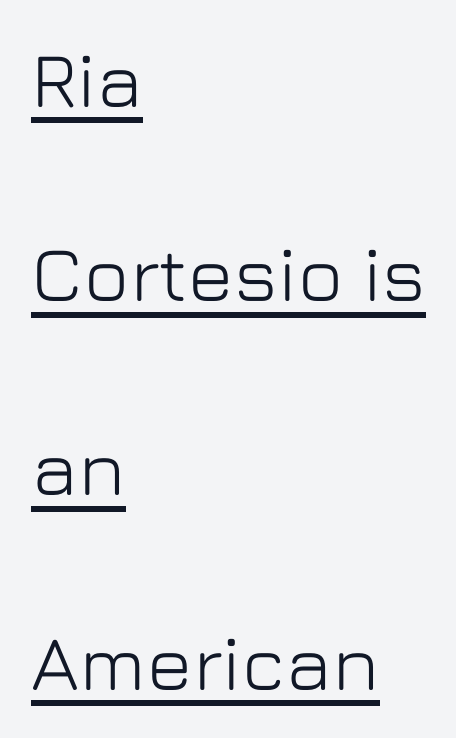
{"serif": "no", "italic": "no", "width": "normal", "stroke_contrast": "low", "x_height": "medium", "monospaced": "no", "underline": "yes", "align": "left", "line_spacing": "loose", "line_spacing_ratio": 2.49, "letter_spacing": "normal", "letter_spacing_em": 0.0, "glyph_px": 78}
